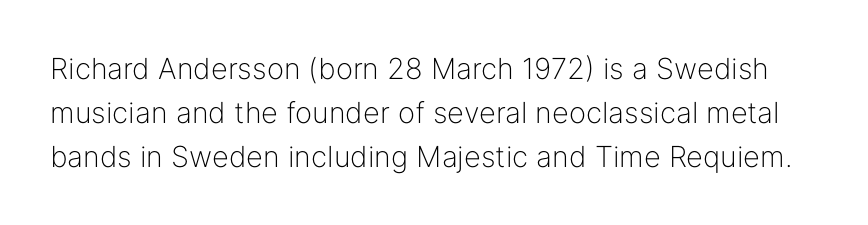
This is sans-serif lettering, the kind often seen on screens and signage. The passage shown has conventional tracking throughout. The lettering stays uniformly vertical, giving the passage a roman look. Stroke thickness stays within the range of a standard reading face or lighter. In terms of leading, this rendering sits right in the middle. Descenders hang freely into open space.
